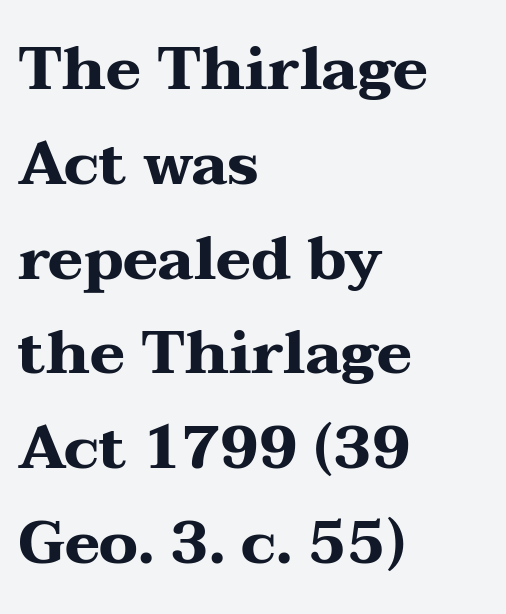
Q: Is the text bold? A: Yes.
Q: Is the text italic (slanted)? A: No, it is upright.
Q: Is the typeface a serif or a sans-serif typeface? A: Serif.
Q: Is the text underlined? A: No.
Q: How is the paragraph aligned? A: Left-aligned.
Q: Is the spacing between letters normal or unusually wide? A: Normal.
Q: Is the spacing between lines tight, normal or loose? A: Normal.
Q: Width (condensed, normal, or wide)? A: Wide.
Q: Stroke contrast? A: Medium.
Q: x-height? A: Medium.
Q: Monospaced? A: No.
